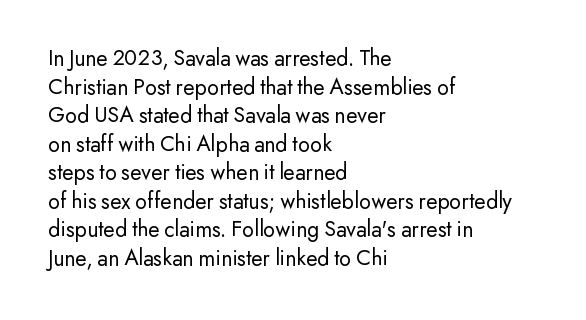
The image shows 23 px text type, upright; set left-aligned, line spacing 1.24x, normal letter spacing, not underlined.
